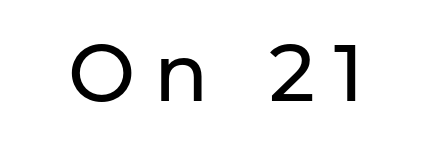
The image shows 80 px sans-serif type, upright; set unusually wide letter spacing (+0.24 em), not underlined; low stroke contrast and a medium x-height.
